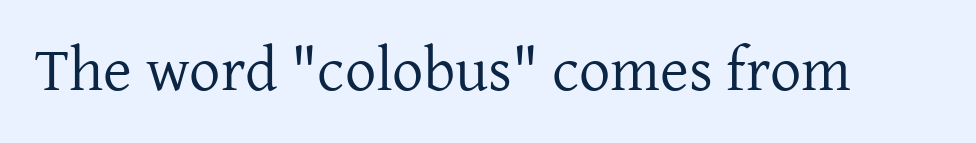
The image shows 62 px regular-weight serif type, upright; set normal letter spacing, not underlined; low stroke contrast and a medium x-height.
